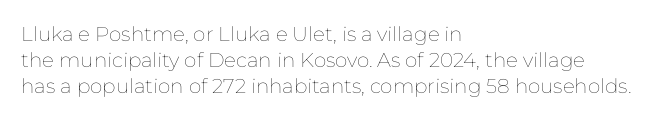
{"italic": "no", "bold": "no", "underline": "no", "align": "left", "line_spacing": "normal", "line_spacing_ratio": 1.29, "letter_spacing": "normal", "letter_spacing_em": 0.0, "glyph_px": 20}
